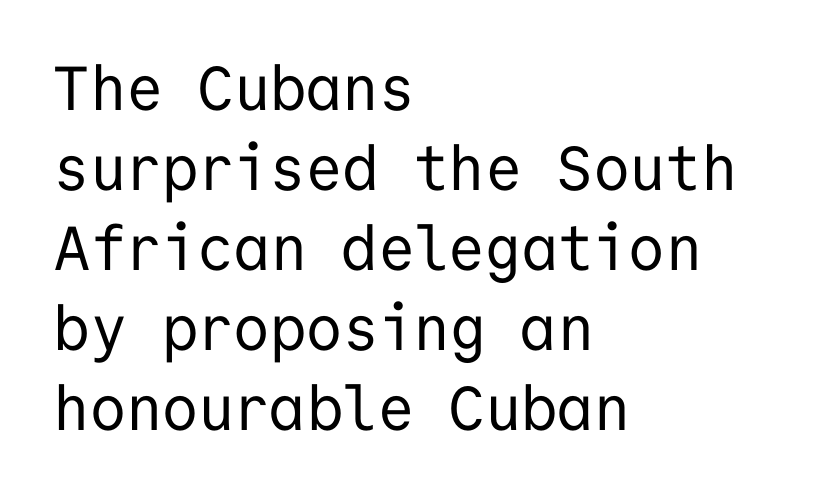
The image shows 62 px regular-weight sans-serif type, upright, monospaced; set left-aligned, normal line spacing (1.29x), normal letter spacing, not underlined; low stroke contrast and a medium x-height.
